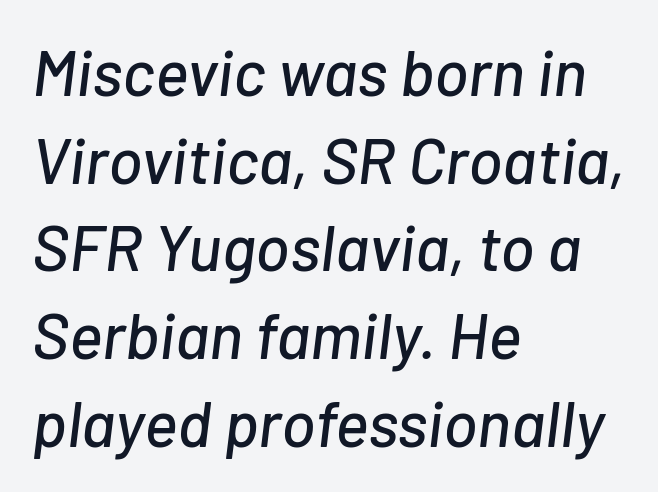
Q: Is the text italic (slanted)? A: Yes, it leans right by about 7 degrees.
Q: Is the text underlined? A: No.
Q: How is the paragraph aligned? A: Left-aligned.
Q: Is the spacing between letters normal or unusually wide? A: Normal.
Q: Is the spacing between lines tight, normal or loose? A: Normal.
Q: Width (condensed, normal, or wide)? A: Normal.
Q: Stroke contrast? A: Low.
Q: x-height? A: Medium.
Q: Monospaced? A: No.
